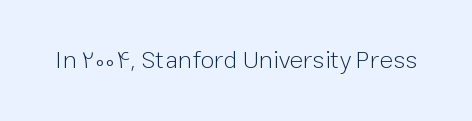
The image shows 25 px text type, upright; set normal letter spacing, not underlined.
